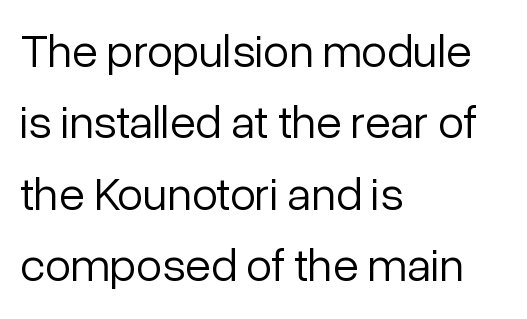
Q: Is the text bold? A: No.
Q: Is the text italic (slanted)? A: No, it is upright.
Q: Is the typeface a serif or a sans-serif typeface? A: Sans-serif.
Q: Is the text underlined? A: No.
Q: How is the paragraph aligned? A: Left-aligned.
Q: Is the spacing between letters normal or unusually wide? A: Normal.
Q: Is the spacing between lines tight, normal or loose? A: Normal.
Q: Width (condensed, normal, or wide)? A: Normal.
Q: Stroke contrast? A: Low.
Q: x-height? A: Medium.
Q: Monospaced? A: No.
